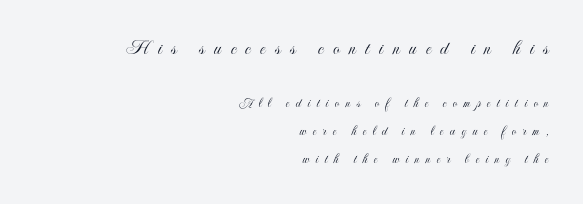
{"underline": "no", "align": "right", "line_spacing": "loose", "line_spacing_ratio": 2.01, "letter_spacing": "wide", "letter_spacing_em": 0.45, "larger_block": "first", "size_ratio": 1.5, "glyph_px": 21}
